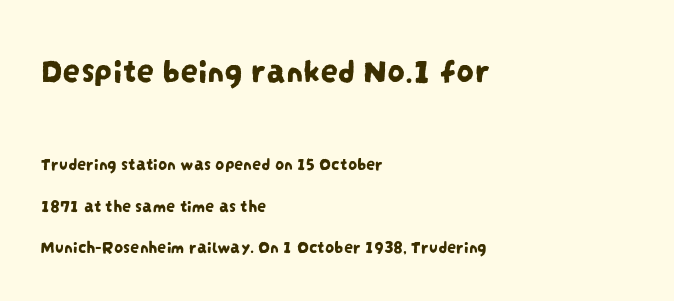
Q: Is the typeface a serif or a sans-serif typeface? A: Sans-serif.
Q: Is the text underlined? A: No.
Q: How is the paragraph aligned? A: Left-aligned.
Q: Is the spacing between letters normal or unusually wide? A: Normal.
Q: Is the spacing between lines tight, normal or loose? A: Loose.
Q: Which block of text is set in a larger size, the first (top) or the second (bottom)? A: The first (top) one.
Q: Width (condensed, normal, or wide)? A: Condensed.
Q: Stroke contrast? A: Low.
Q: x-height? A: Large.
Q: Monospaced? A: No.
